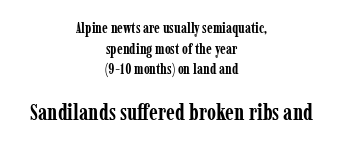
Q: Is the text bold? A: Yes.
Q: Is the text italic (slanted)? A: No, it is upright.
Q: Is the text underlined? A: No.
Q: How is the paragraph aligned? A: Centered.
Q: Is the spacing between letters normal or unusually wide? A: Normal.
Q: Is the spacing between lines tight, normal or loose? A: Normal.
Q: Which block of text is set in a larger size, the first (top) or the second (bottom)? A: The second (bottom) one.
